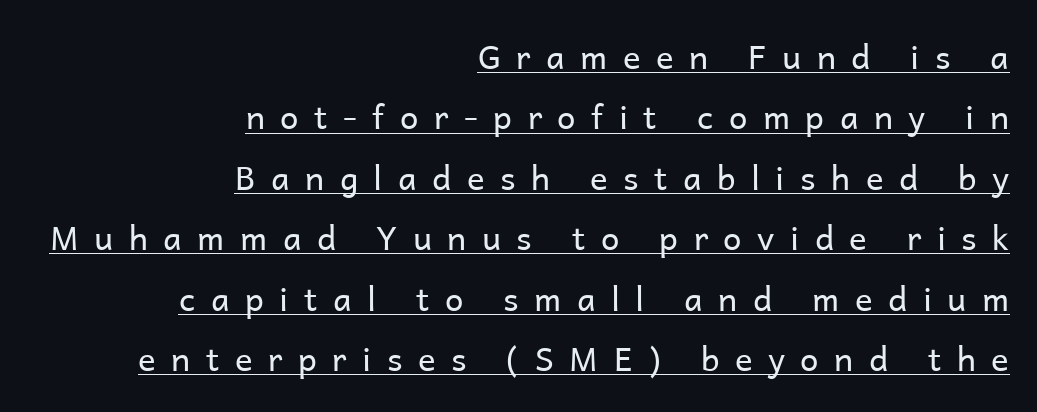
The image shows 33 px regular-weight sans-serif type, upright; set right-aligned, line spacing 1.83x, unusually wide letter spacing (+0.47 em), underlined; low stroke contrast and a medium x-height.
